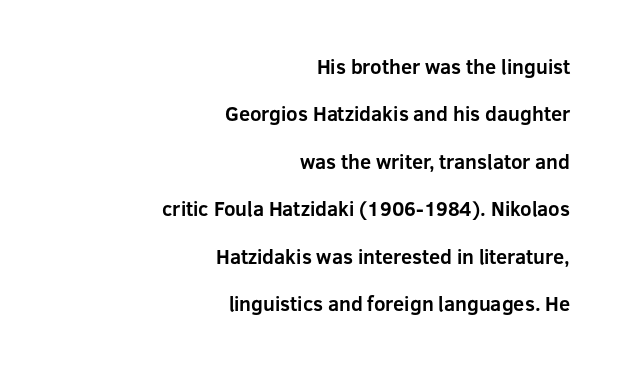
Q: Is the text bold? A: Yes.
Q: Is the text italic (slanted)? A: No, it is upright.
Q: Is the text underlined? A: No.
Q: How is the paragraph aligned? A: Right-aligned.
Q: Is the spacing between letters normal or unusually wide? A: Normal.
Q: Is the spacing between lines tight, normal or loose? A: Loose.
